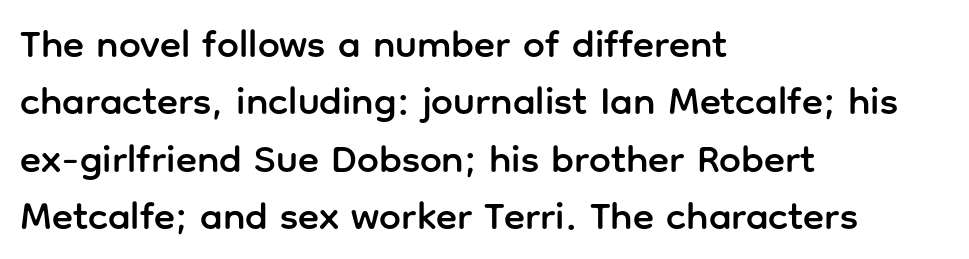
The image shows 39 px sans-serif type, upright; set left-aligned, normal line spacing (1.47x), normal letter spacing, not underlined; low stroke contrast and a medium x-height.
